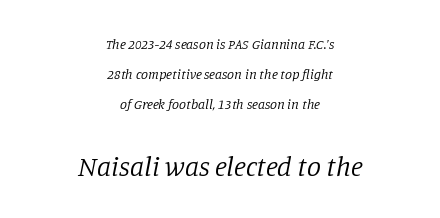
{"serif": "yes", "italic": "yes", "lean": "right", "slant_degrees": 11, "bold": "no", "weight": "regular", "width": "normal", "stroke_contrast": "low", "x_height": "large", "monospaced": "no", "underline": "no", "align": "center", "line_spacing": "loose", "line_spacing_ratio": 2.15, "letter_spacing": "normal", "letter_spacing_em": 0.0, "larger_block": "second", "size_ratio": 2.0, "glyph_px": 28}
